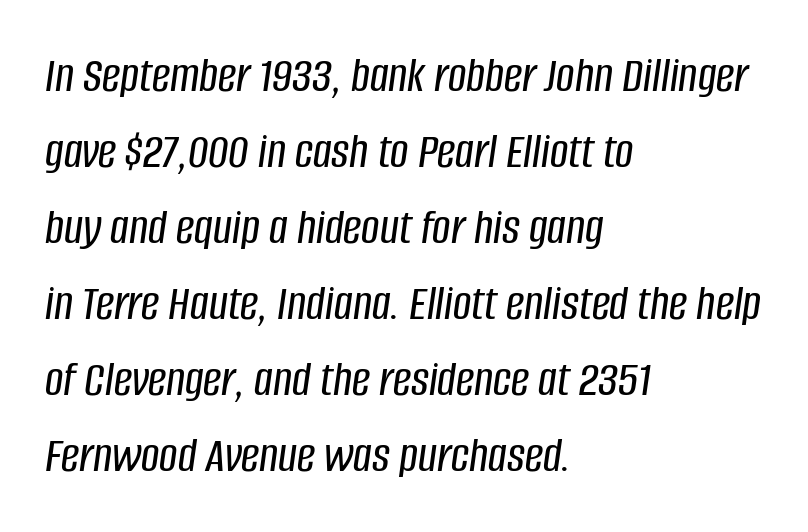
Does extra space separate the letters? No, they use regular spacing. The text carries the slant typical of an italic or oblique font. Horizontally, the lines are justified to the leading edge only. Varying glyph widths throughout — classic text-font behaviour. Rows of type keep a routine distance in the vertical direction.
